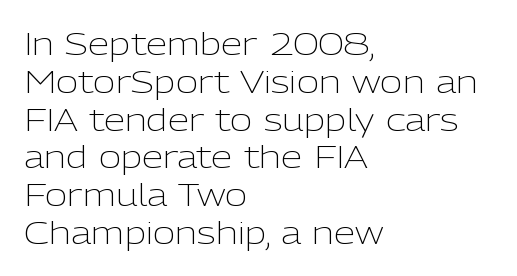
A quiet, ordinary-to-light weight characterises the typeface. The rendering shows plain stroke endings on the letterforms — a sans-serif design. No extra tracking has been applied to these lines. Letters rest on an invisible, unmarked baseline. The passage shown is typed in a proportional face where columns would drift. The lettering holds an erect, upright posture throughout.
